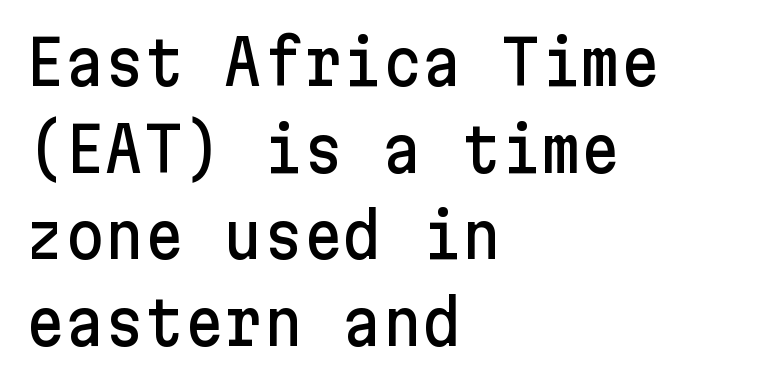
Q: Is the text italic (slanted)? A: No, it is upright.
Q: Is the typeface a serif or a sans-serif typeface? A: Sans-serif.
Q: Is the text underlined? A: No.
Q: How is the paragraph aligned? A: Left-aligned.
Q: Is the spacing between letters normal or unusually wide? A: Normal.
Q: Is the spacing between lines tight, normal or loose? A: Normal.
Q: Width (condensed, normal, or wide)? A: Normal.
Q: Stroke contrast? A: Low.
Q: x-height? A: Medium.
